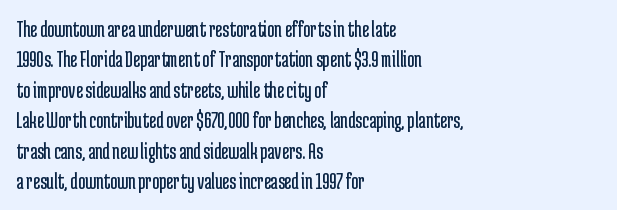
The type sits square on the baseline with zero lean. Only glyphs here, with clear space below each row. This sample is left-justified, so line endings fall wherever the words run out. Nothing unusual about the tracking: characters are spaced as the font intends. No extra ink here — the face is not bold.
